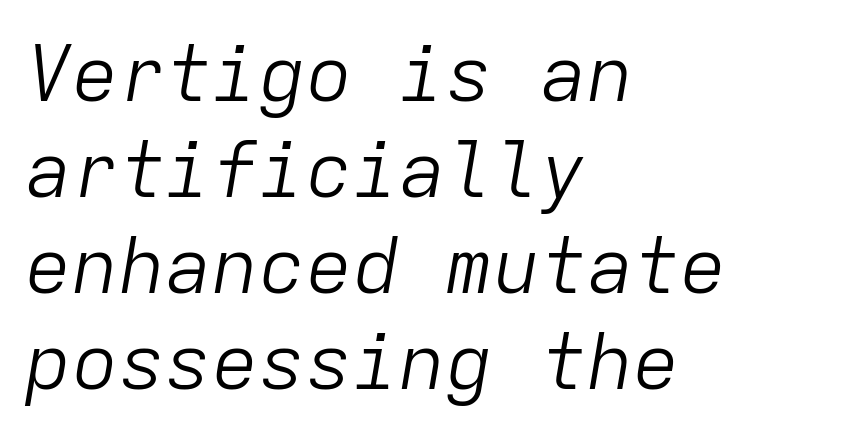
{"italic": "yes", "lean": "right", "slant_degrees": 9, "bold": "no", "weight": "light", "width": "normal", "stroke_contrast": "low", "x_height": "medium", "monospaced": "yes", "underline": "no", "align": "left", "line_spacing_ratio": 1.23, "letter_spacing": "normal", "letter_spacing_em": 0.0, "glyph_px": 78}
